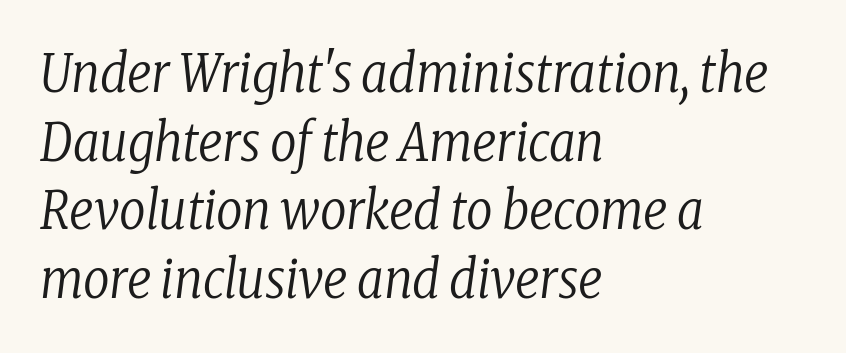
The line-height multiplier appears to be the usual default. Here the designer chose a conventional face with non-uniform glyph widths. Honestly, the letter spacing is just normal — you wouldn't notice it. Letterform terminals end in serifs throughout the passage. Caption: multi-line text, flush left, ragged right. Summary of weight: not heavy and not bold.
